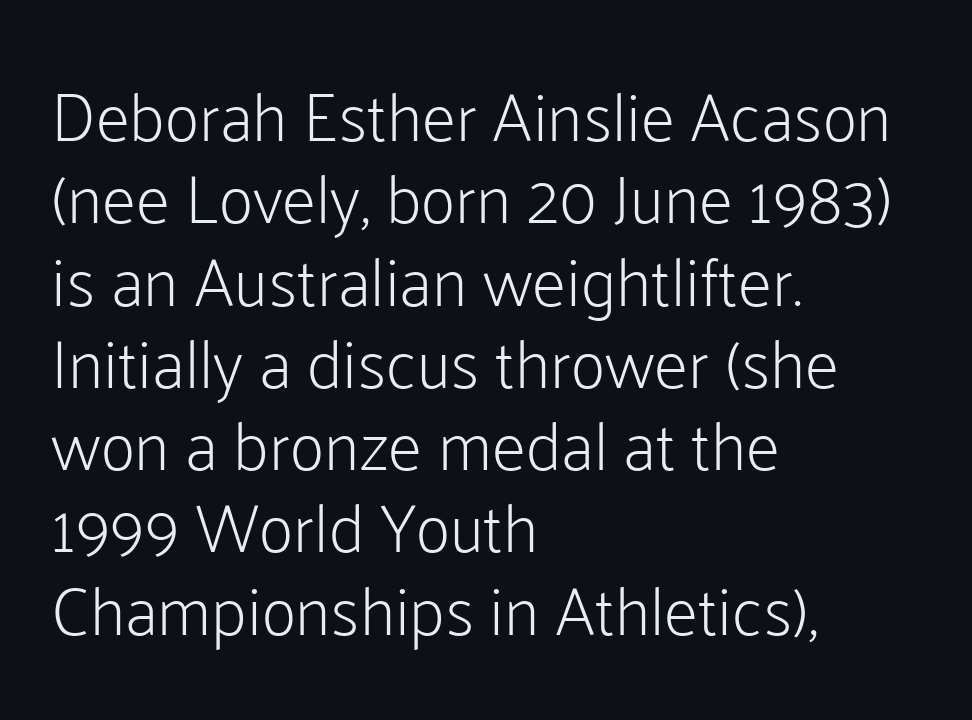
Q: Is the text bold? A: No.
Q: Is the text italic (slanted)? A: No, it is upright.
Q: Is the typeface a serif or a sans-serif typeface? A: Sans-serif.
Q: Is the text underlined? A: No.
Q: How is the paragraph aligned? A: Left-aligned.
Q: Is the spacing between letters normal or unusually wide? A: Normal.
Q: Width (condensed, normal, or wide)? A: Normal.
Q: Stroke contrast? A: Low.
Q: x-height? A: Medium.
Q: Monospaced? A: No.
